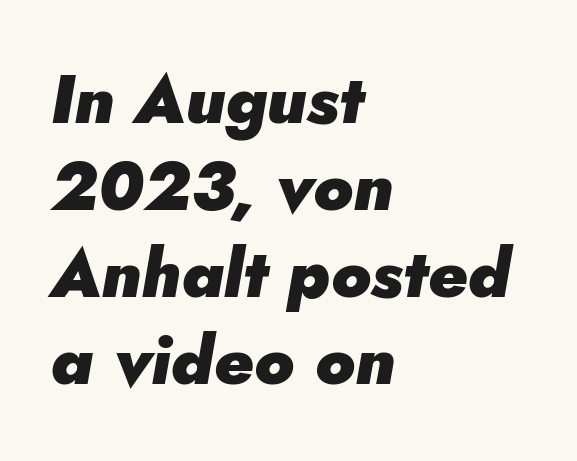
{"italic": "yes", "lean": "right", "slant_degrees": 5, "bold": "yes", "weight": "heavy", "width": "normal", "stroke_contrast": "low", "x_height": "small", "monospaced": "no", "underline": "no", "align": "left", "line_spacing": "normal", "line_spacing_ratio": 1.28, "letter_spacing": "normal", "letter_spacing_em": 0.0, "glyph_px": 68}
